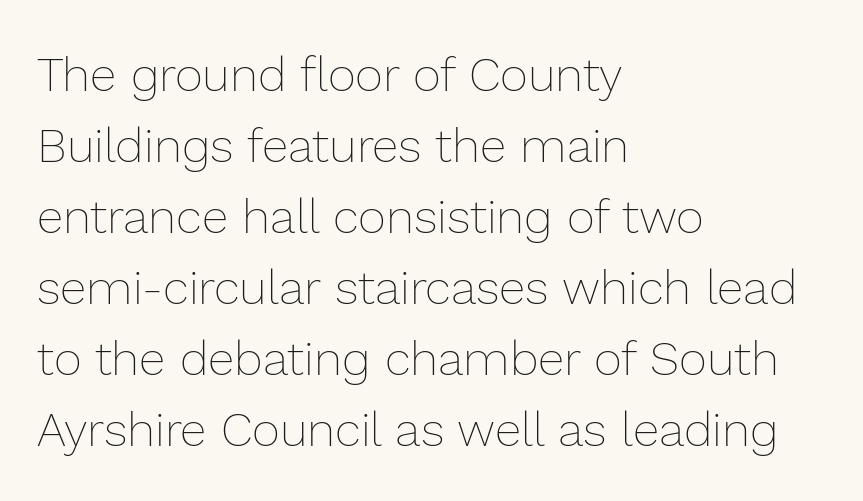
The image shows 48 px thin type, upright; set left-aligned, normal line spacing (1.48x), normal letter spacing, not underlined; a medium x-height.
